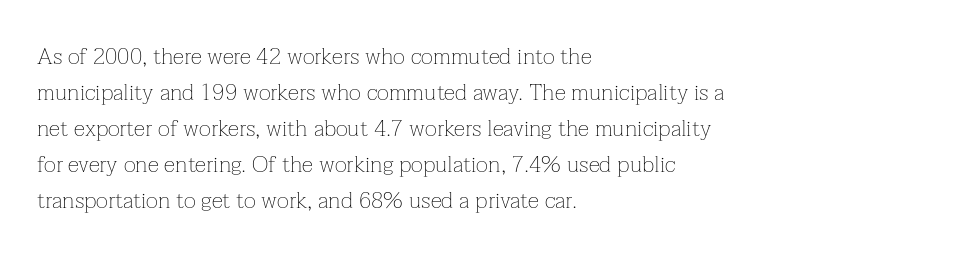
Q: Is the text bold? A: No.
Q: Is the text italic (slanted)? A: No, it is upright.
Q: Is the text underlined? A: No.
Q: How is the paragraph aligned? A: Left-aligned.
Q: Is the spacing between letters normal or unusually wide? A: Normal.
Q: Is the spacing between lines tight, normal or loose? A: Normal.
